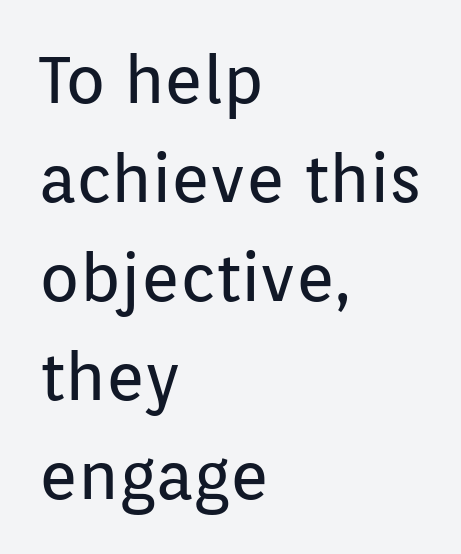
Any mark beneath the type? The region is blank. You could not count columns in this text — the font is proportionally spaced. The font sits on the lighter half of the weight spectrum, regular included. The rendering shows plain stroke endings on the letterforms — a sans-serif design. Here the glyphs are tracked normally, forming tight word shapes. The lines are quadded left.
